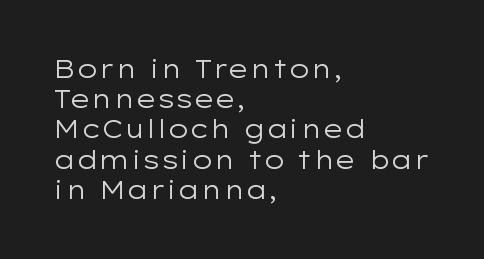
{"italic": "no", "bold": "no", "underline": "no", "align": "left", "line_spacing_ratio": 1.21, "letter_spacing": "normal", "letter_spacing_em": 0.0, "glyph_px": 25}
